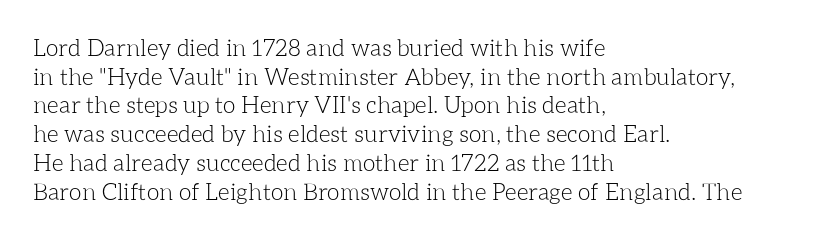
Q: Is the text bold? A: No.
Q: Is the text italic (slanted)? A: No, it is upright.
Q: Is the text underlined? A: No.
Q: How is the paragraph aligned? A: Left-aligned.
Q: Is the spacing between letters normal or unusually wide? A: Normal.
Q: Is the spacing between lines tight, normal or loose? A: Normal.
